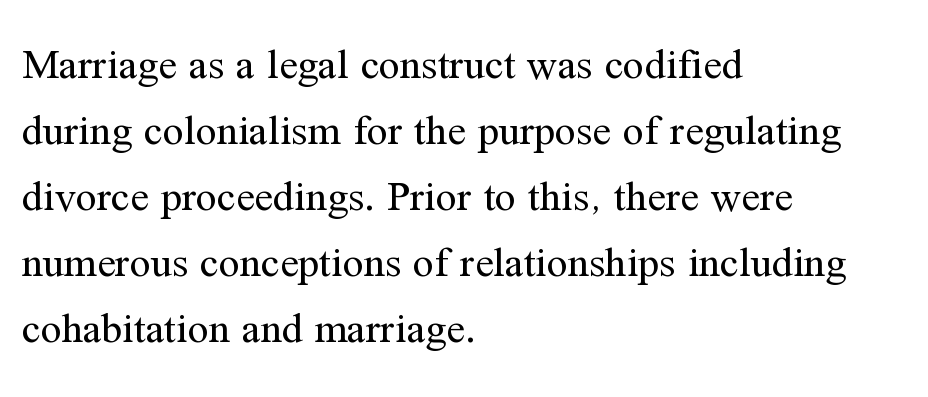
The image shows 42 px regular-weight serif type, upright; set left-aligned, normal line spacing (1.57x), normal letter spacing, not underlined; medium stroke contrast and a medium x-height.
